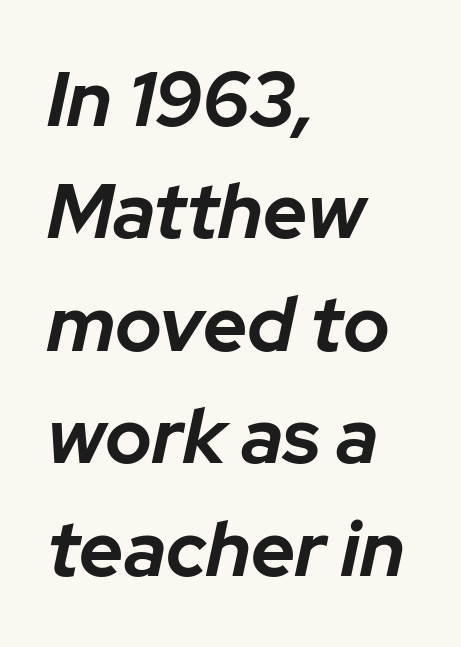
The font's italic variant was chosen for this text. This sample uses plain, unmodified letter spacing. Emphasis by weight is at full strength: bold. The rows are spaced the way most documents space them. Has an underline been added? It has not. Character widths vary here, with narrow letters taking less room than wide ones.
